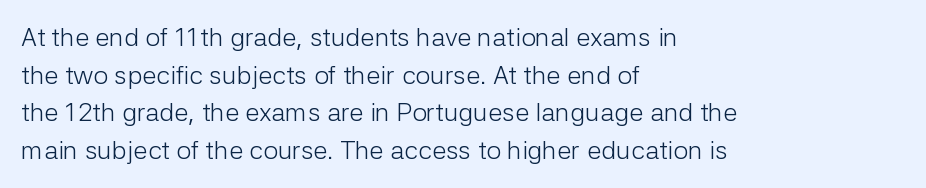
Q: Is the text bold? A: No.
Q: Is the text italic (slanted)? A: No, it is upright.
Q: Is the text underlined? A: No.
Q: How is the paragraph aligned? A: Left-aligned.
Q: Is the spacing between letters normal or unusually wide? A: Normal.
Q: Is the spacing between lines tight, normal or loose? A: Normal.
